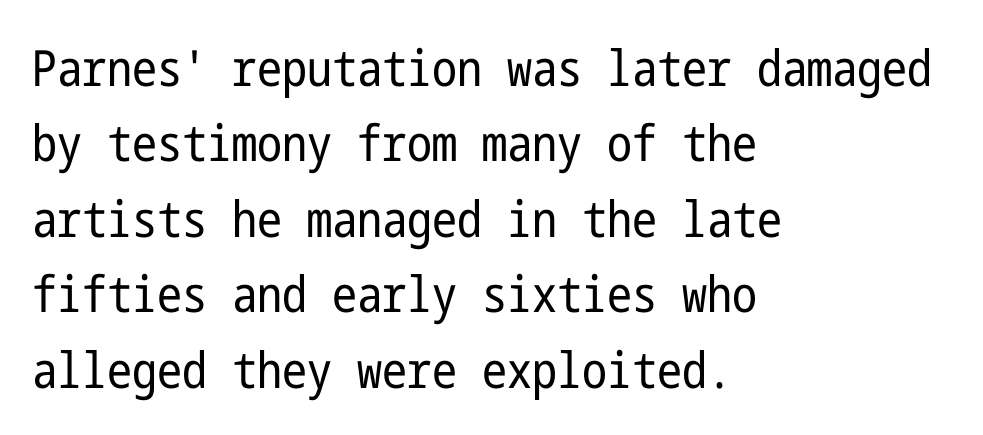
The image shows 50 px regular-weight, condensed sans-serif type, upright; set left-aligned, normal line spacing (1.51x), normal letter spacing, not underlined; low stroke contrast and a medium x-height.
